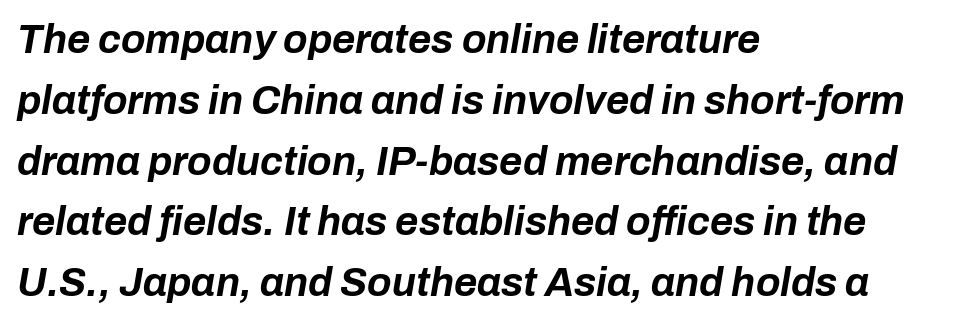
{"italic": "yes", "lean": "right", "slant_degrees": 10, "bold": "yes", "weight": "bold", "width": "normal", "stroke_contrast": "low", "x_height": "medium", "monospaced": "no", "underline": "no", "align": "left", "line_spacing": "normal", "line_spacing_ratio": 1.52, "letter_spacing": "normal", "letter_spacing_em": 0.0, "glyph_px": 40}
